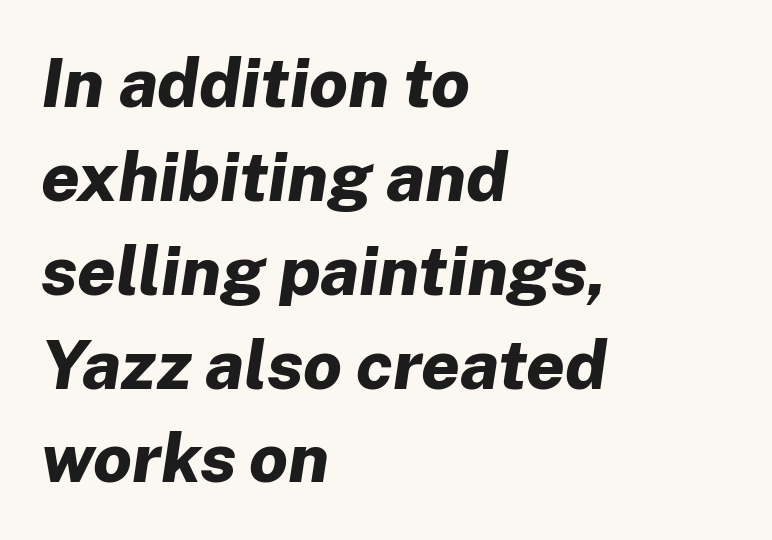
Q: Is the text bold? A: Yes.
Q: Is the text italic (slanted)? A: Yes, it leans right by about 8 degrees.
Q: Is the text underlined? A: No.
Q: How is the paragraph aligned? A: Left-aligned.
Q: Is the spacing between letters normal or unusually wide? A: Normal.
Q: Is the spacing between lines tight, normal or loose? A: Normal.
Q: Width (condensed, normal, or wide)? A: Normal.
Q: Stroke contrast? A: Low.
Q: x-height? A: Medium.
Q: Monospaced? A: No.
